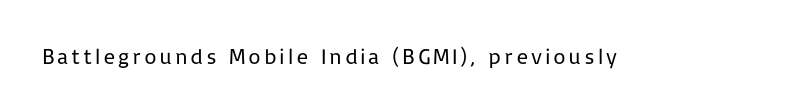
The image shows 22 px text type, upright; set not underlined.
